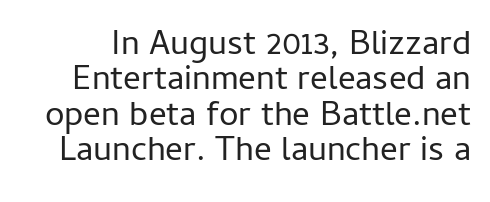
The rendering uses natural spacing where letterforms have individual widths. No italicization has been applied; the sample stays upright. Cramped leading. Summary of weight: not heavy and not bold. In terms of letterform style, serifs are entirely absent.
